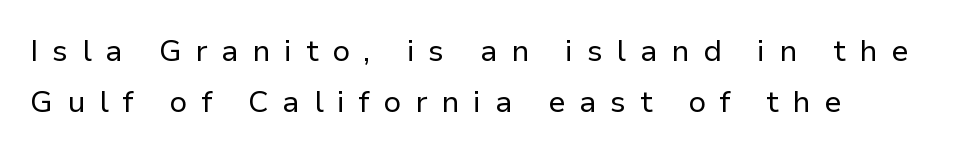
Anything drawn beneath the words? Only blank space. You could not count columns in this text — the font is proportionally spaced. Nothing sits at the stroke ends, so this counts as sans-serif. Students, note that the glyphs here are deliberately spaced far apart.
